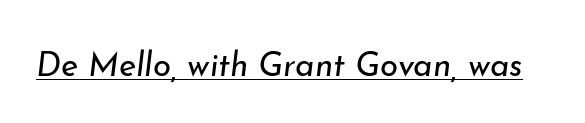
{"italic": "yes", "lean": "right", "slant_degrees": 7, "bold": "no", "weight": "regular", "width": "normal", "stroke_contrast": "low", "x_height": "small", "monospaced": "no", "underline": "yes", "letter_spacing": "normal", "letter_spacing_em": 0.0, "glyph_px": 33}
